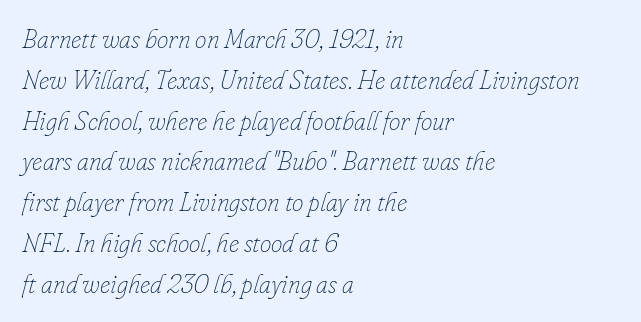
Q: Is the text bold? A: No.
Q: Is the text italic (slanted)? A: Yes, it leans right by about 16 degrees.
Q: Is the text underlined? A: No.
Q: How is the paragraph aligned? A: Left-aligned.
Q: Is the spacing between letters normal or unusually wide? A: Normal.
Q: Is the spacing between lines tight, normal or loose? A: Normal.
